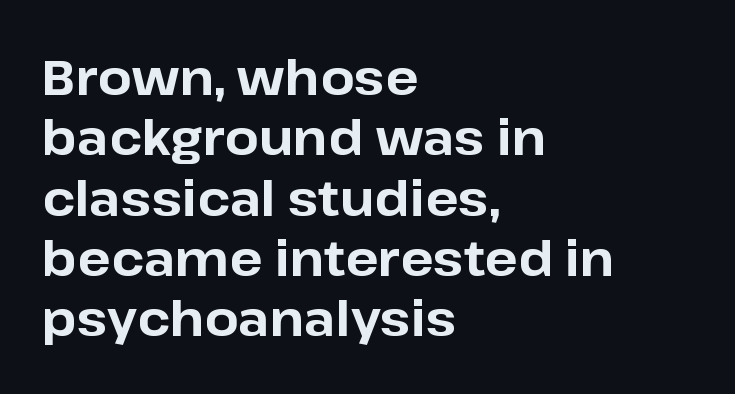
Quick note: underline off. The text was rendered using a sans face with plain stroke endings. Caption: bold face, heavy strokes. Inter-character spacing is left at the font's built-in metrics.
